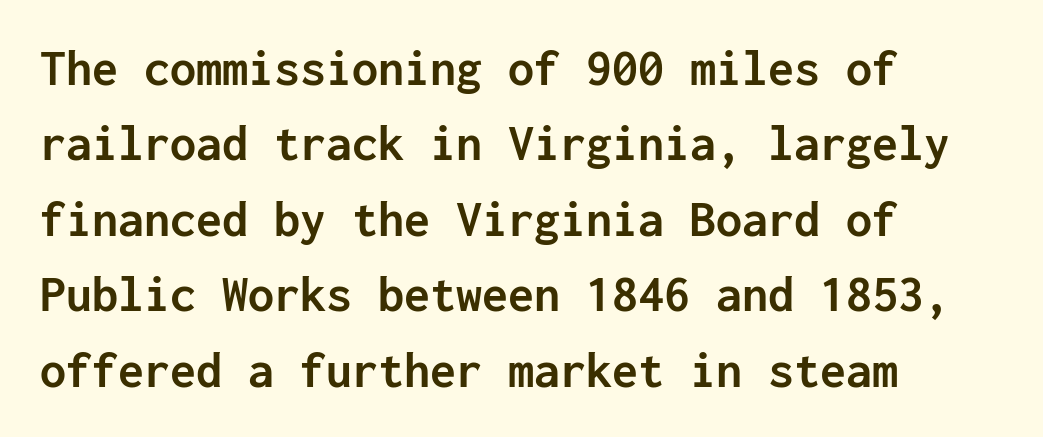
The image shows 52 px semibold sans-serif type, upright, monospaced; set left-aligned, normal line spacing (1.45x), normal letter spacing, not underlined; low stroke contrast and a medium x-height.
